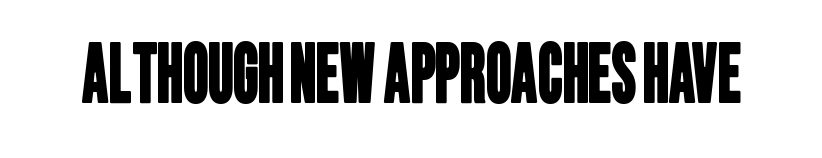
The image shows 79 px condensed sans-serif type; set normal letter spacing, not underlined; low stroke contrast and a large x-height.
